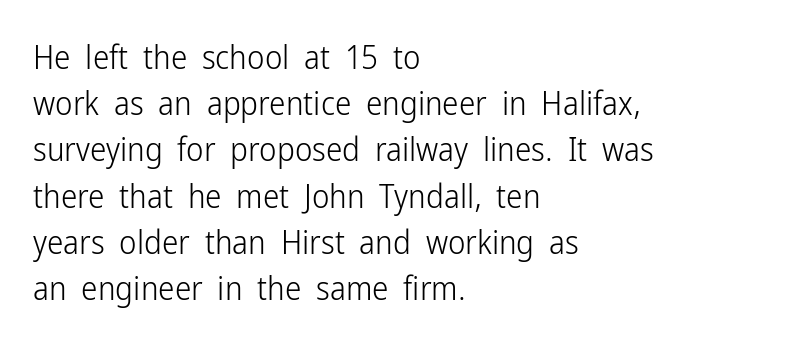
{"serif": "no", "italic": "no", "bold": "no", "weight": "light", "width": "condensed", "stroke_contrast": "low", "x_height": "medium", "monospaced": "no", "underline": "no", "align": "left", "line_spacing": "normal", "line_spacing_ratio": 1.4, "letter_spacing": "normal", "letter_spacing_em": 0.0, "glyph_px": 33}
